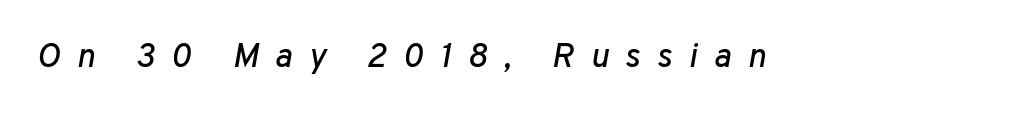
The passage shown is not underscored anywhere. Is this a fixed-width face? No — the glyphs have proportional, varying widths. The line texture is sparse and dotted thanks to wide tracking. It's the slanting kind of type.
